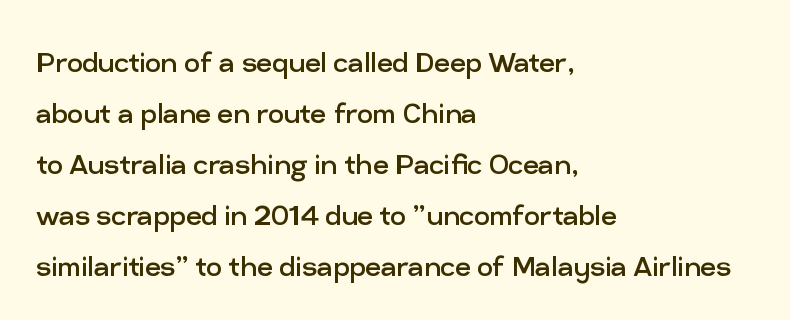
Q: Is the text bold? A: No.
Q: Is the text italic (slanted)? A: No, it is upright.
Q: Is the typeface a serif or a sans-serif typeface? A: Sans-serif.
Q: Is the text underlined? A: No.
Q: How is the paragraph aligned? A: Left-aligned.
Q: Is the spacing between letters normal or unusually wide? A: Normal.
Q: Is the spacing between lines tight, normal or loose? A: Normal.
Q: Width (condensed, normal, or wide)? A: Normal.
Q: Stroke contrast? A: Low.
Q: x-height? A: Medium.
Q: Monospaced? A: No.
